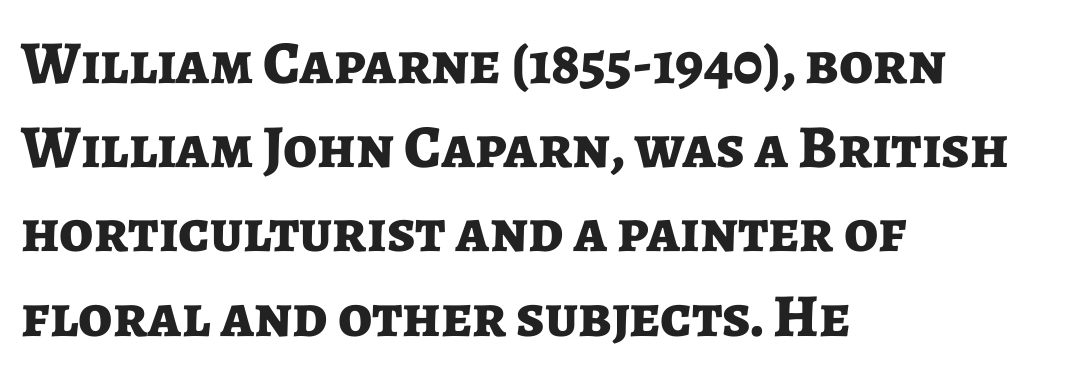
The image shows 61 px bold sans-serif type, upright; set left-aligned, normal line spacing (1.38x), normal letter spacing, not underlined; low stroke contrast and a medium x-height.
